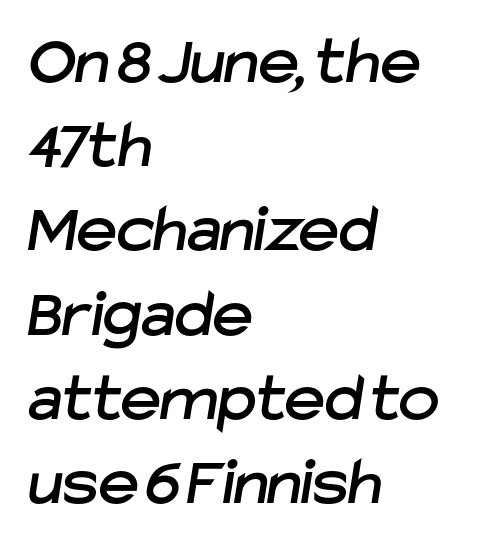
{"serif": "no", "width": "normal", "stroke_contrast": "low", "x_height": "medium", "monospaced": "no", "underline": "no", "align": "left", "line_spacing_ratio": 1.22, "letter_spacing": "normal", "letter_spacing_em": 0.0, "glyph_px": 69}
